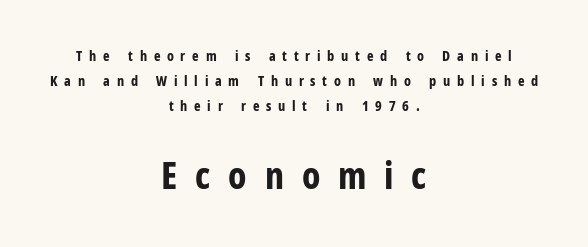
{"serif": "no", "italic": "no", "bold": "yes", "weight": "bold", "width": "condensed", "stroke_contrast": "low", "x_height": "medium", "monospaced": "no", "underline": "no", "align": "center", "line_spacing_ratio": 1.8, "letter_spacing": "wide", "letter_spacing_em": 0.48, "larger_block": "second", "size_ratio": 2.64, "glyph_px": 37}
